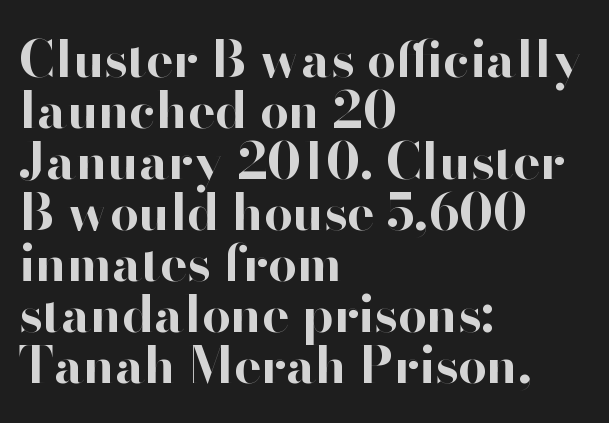
Descenders are the only things crossing below the line. Summary of weight: heavy, a full bold. Line beginnings align vertically; line endings do not. You could not count columns in this text — the font is proportionally spaced.
